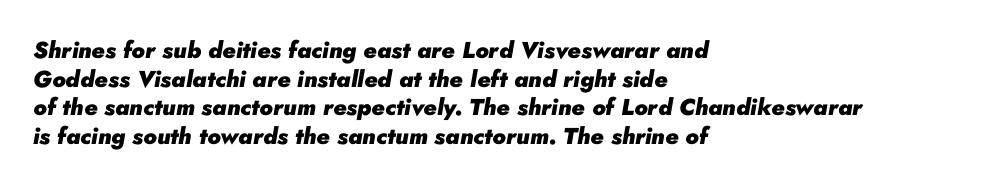
The image shows 23 px bold type, italic (leaning right); set left-aligned, line spacing 1.24x, normal letter spacing, not underlined.
